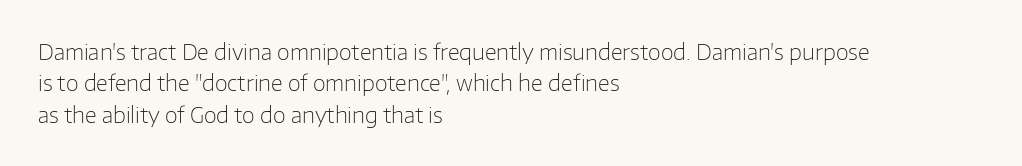
Q: Is the text bold? A: No.
Q: Is the text italic (slanted)? A: No, it is upright.
Q: Is the text underlined? A: No.
Q: How is the paragraph aligned? A: Left-aligned.
Q: Is the spacing between letters normal or unusually wide? A: Normal.
Q: Is the spacing between lines tight, normal or loose? A: Normal.
